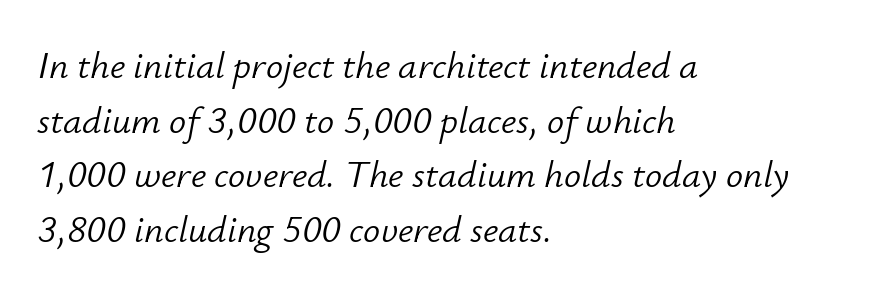
Q: Is the text bold? A: No.
Q: Is the text italic (slanted)? A: Yes, it leans right by about 12 degrees.
Q: Is the text underlined? A: No.
Q: How is the paragraph aligned? A: Left-aligned.
Q: Is the spacing between letters normal or unusually wide? A: Normal.
Q: Is the spacing between lines tight, normal or loose? A: Normal.
Q: Width (condensed, normal, or wide)? A: Normal.
Q: Stroke contrast? A: Low.
Q: x-height? A: Small.
Q: Monospaced? A: No.
